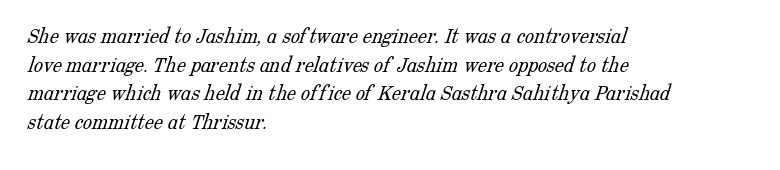
The image shows 23 px text type; set left-aligned, line spacing 1.24x, normal letter spacing, not underlined.
